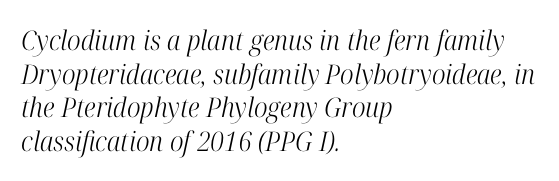
The typography opts for an oblique posture over an upright one. Stems and bowls with no extra thickness — not bold. The area under the type is left untouched. Line beginnings align vertically; line endings do not. You could call the tracking neutral — neither tight nor loose. Regular leading.
